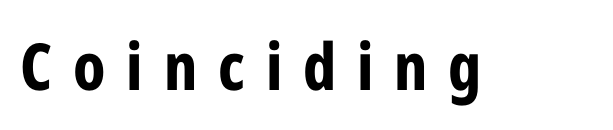
The image shows 65 px bold, condensed sans-serif type, upright; set unusually wide letter spacing (+0.32 em), not underlined; low stroke contrast and a medium x-height.
